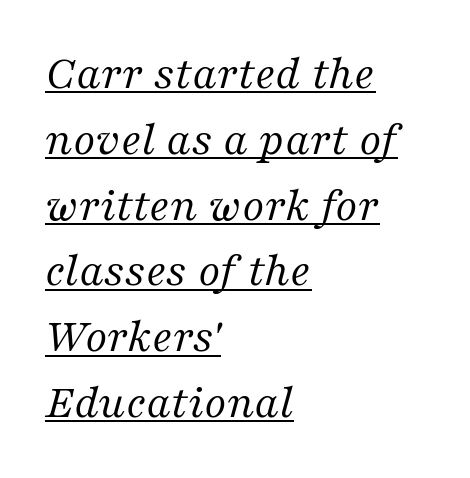
{"serif": "yes", "italic": "yes", "lean": "right", "slant_degrees": 16, "bold": "no", "weight": "regular", "width": "normal", "stroke_contrast": "medium", "x_height": "medium", "monospaced": "no", "underline": "yes", "align": "left", "line_spacing": "normal", "line_spacing_ratio": 1.37, "letter_spacing": "normal", "letter_spacing_em": 0.0, "glyph_px": 48}
